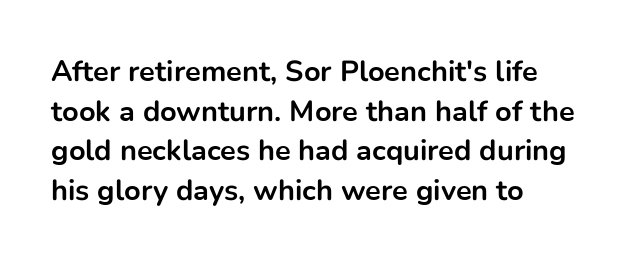
This rendering leaves character spacing at its baseline value. If you drew a ruler down the left edge, every line would touch it. What kind of face is this? One without serifs — a sans. Character widths vary here, with narrow letters taking less room than wide ones. This rendering features lettering with no underline.
